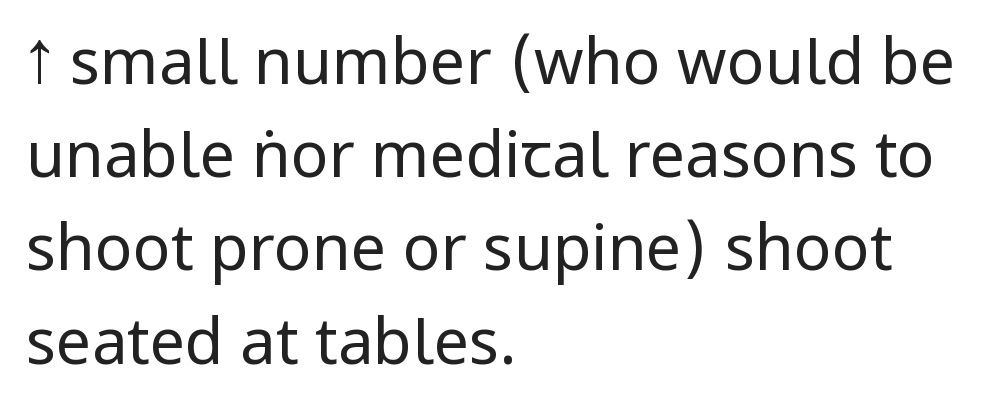
{"serif": "no", "italic": "no", "bold": "no", "weight": "regular", "width": "condensed", "stroke_contrast": "low", "x_height": "large", "monospaced": "no", "underline": "no", "align": "left", "line_spacing": "normal", "line_spacing_ratio": 1.48, "letter_spacing": "normal", "letter_spacing_em": 0.0, "glyph_px": 63}
